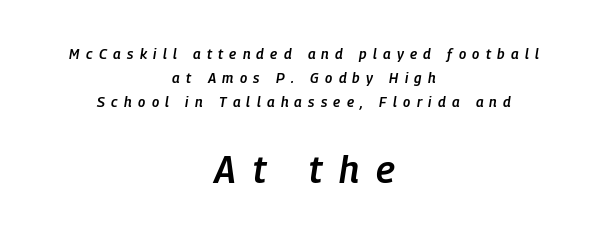
Substantial extra tracking has been applied to these lines. Teacher's note: observe the equal gaps on both sides — that is centered alignment. What weight is shown? A semibold, between regular and bold. Looking at the ascenders, they clearly lean. If you squint, the bottom block still reads clearly — it's the larger of the two. The glyphs are unaccompanied by any horizontal stroke below them.
